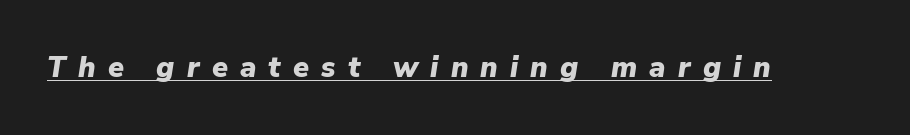
The image shows 29 px heavy type, italic (leaning right); set unusually wide letter spacing (+0.42 em), underlined; low stroke contrast and a medium x-height.
